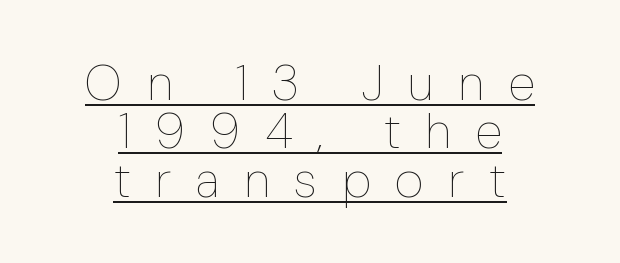
If you folded the block vertically in half, each line would mirror itself in length. Letters have the restrained weight of plain body copy at most. Character widths vary here, with narrow letters taking less room than wide ones. Like a heading marked for emphasis, these lines bear an underscore. The designer dialed line spacing down below the default.
